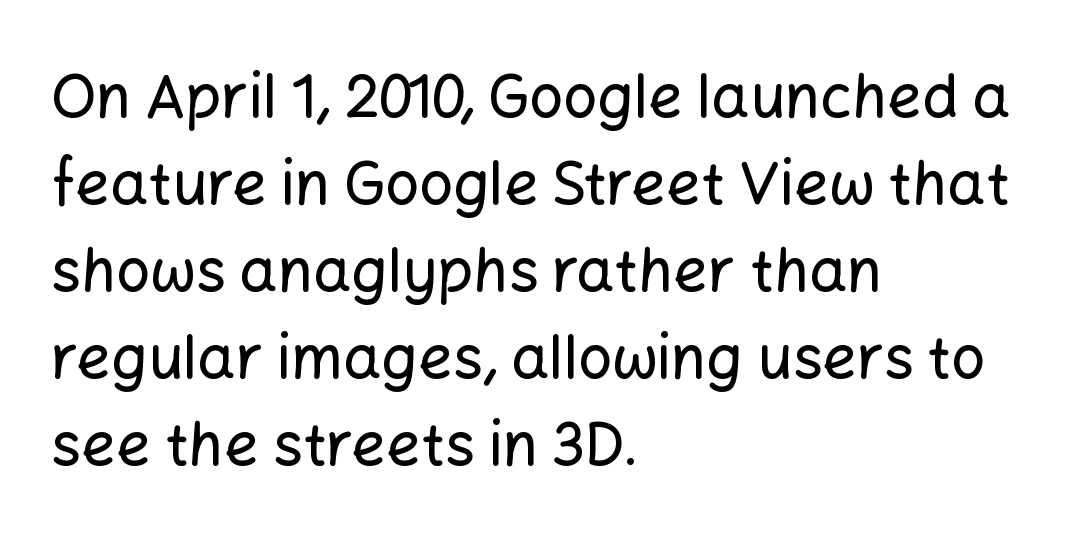
The image shows 60 px sans-serif type, upright; set left-aligned, normal line spacing (1.45x), normal letter spacing, not underlined; low stroke contrast and a medium x-height.
